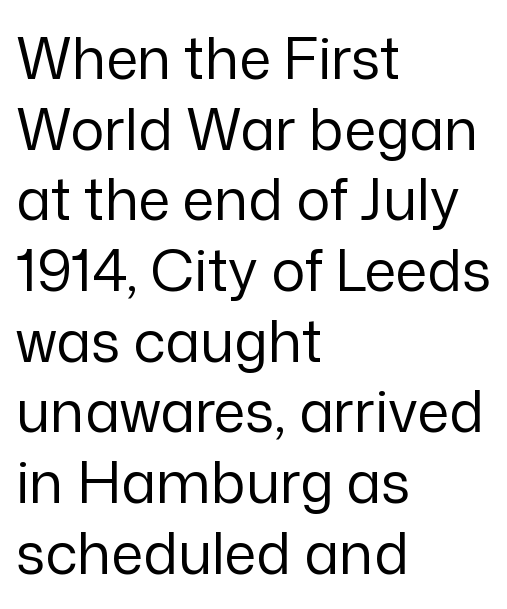
{"serif": "no", "italic": "no", "bold": "no", "weight": "regular", "width": "normal", "stroke_contrast": "low", "x_height": "medium", "monospaced": "no", "underline": "no", "align": "left", "line_spacing_ratio": 1.24, "letter_spacing": "normal", "letter_spacing_em": 0.0, "glyph_px": 57}
